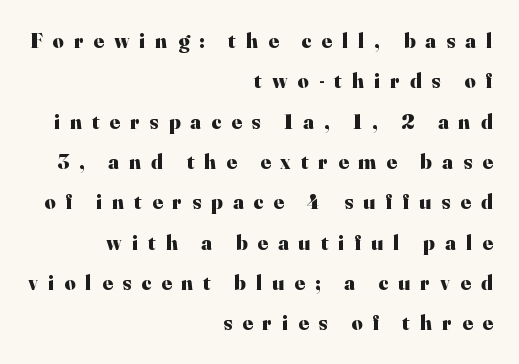
The image shows 21 px bold type, upright; set right-aligned, loose line spacing (1.92x), unusually wide letter spacing (+0.49 em), not underlined.
